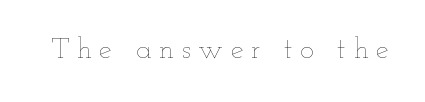
The weight tops out at a normal text grade. Posture: straight, roman, zero tilt. The baseline area is clear. Between one letter and the next there's a generous, obvious gap.
